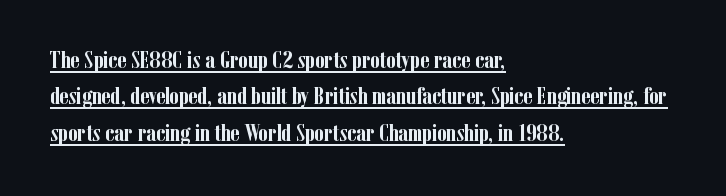
In designer terms, the underline attribute is active on this setting. Every letter is thick-stroked: bold, no question. Inter-character spacing is left at the font's built-in metrics. The ragged edge is on the right, which tells us the setting is flush left. This sample uses an upright cut, with every glyph sitting square on the baseline.
